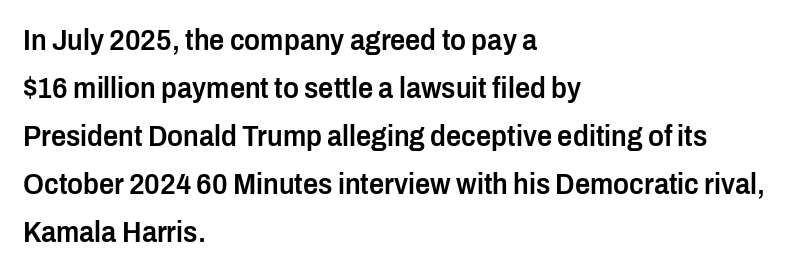
Q: Is the text bold? A: Semi-bold.
Q: Is the text italic (slanted)? A: No, it is upright.
Q: Is the typeface a serif or a sans-serif typeface? A: Sans-serif.
Q: Is the text underlined? A: No.
Q: How is the paragraph aligned? A: Left-aligned.
Q: Is the spacing between letters normal or unusually wide? A: Normal.
Q: Is the spacing between lines tight, normal or loose? A: Normal.
Q: Width (condensed, normal, or wide)? A: Condensed.
Q: Stroke contrast? A: Low.
Q: x-height? A: Medium.
Q: Monospaced? A: No.
